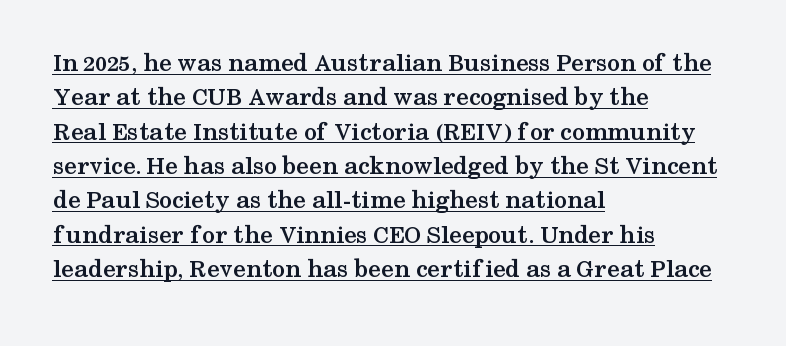
Q: Is the text bold? A: Yes.
Q: Is the text italic (slanted)? A: No, it is upright.
Q: Is the text underlined? A: Yes.
Q: How is the paragraph aligned? A: Left-aligned.
Q: Is the spacing between letters normal or unusually wide? A: Normal.
Q: Is the spacing between lines tight, normal or loose? A: Normal.
